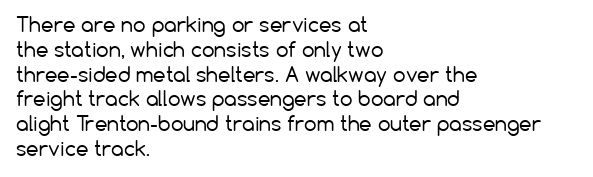
Each stroke keeps to a modest, everyday thickness or less. The type is set solid horizontally, with unmodified tracking. Italic: no, the glyphs are upright roman. In CSS terms this would be text-align: left.
